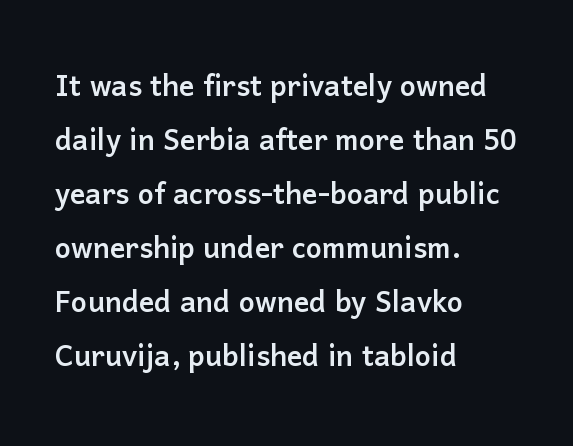
The image shows 38 px sans-serif type, upright; set left-aligned, normal line spacing (1.42x), normal letter spacing, not underlined; low stroke contrast and a medium x-height.
